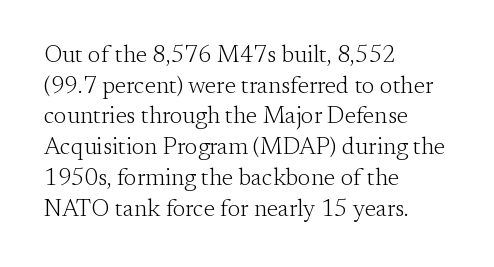
Is the type heavy? It reads as light-to-regular instead. Leftover space on each line is placed entirely after the last word. Characters follow at the spacing the type designer built in. The passage shown stacks its lines at a standard gap.
